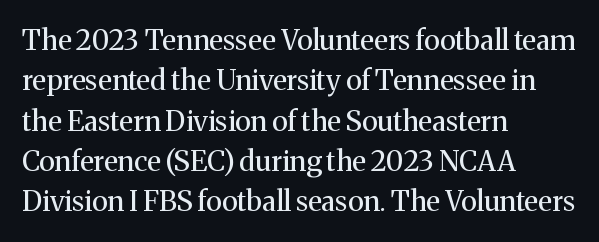
Q: Is the text bold? A: No.
Q: Is the text italic (slanted)? A: No, it is upright.
Q: Is the typeface a serif or a sans-serif typeface? A: Serif.
Q: Is the text underlined? A: No.
Q: How is the paragraph aligned? A: Left-aligned.
Q: Is the spacing between letters normal or unusually wide? A: Normal.
Q: Is the spacing between lines tight, normal or loose? A: Normal.
Q: Width (condensed, normal, or wide)? A: Normal.
Q: Stroke contrast? A: Medium.
Q: x-height? A: Medium.
Q: Monospaced? A: No.
